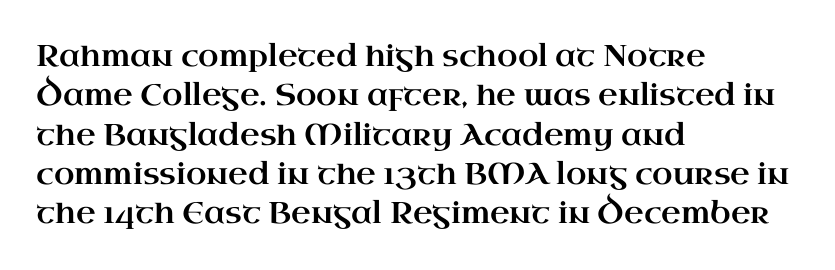
Q: Is the text italic (slanted)? A: No, it is upright.
Q: Is the typeface a serif or a sans-serif typeface? A: Serif.
Q: Is the text underlined? A: No.
Q: How is the paragraph aligned? A: Left-aligned.
Q: Is the spacing between letters normal or unusually wide? A: Normal.
Q: Is the spacing between lines tight, normal or loose? A: Normal.
Q: Width (condensed, normal, or wide)? A: Wide.
Q: Stroke contrast? A: High.
Q: x-height? A: Small.
Q: Monospaced? A: No.
